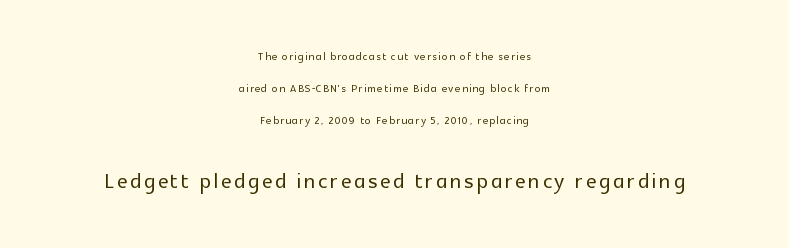
Q: Is the text italic (slanted)? A: No, it is upright.
Q: Is the typeface a serif or a sans-serif typeface? A: Sans-serif.
Q: Is the text underlined? A: No.
Q: How is the paragraph aligned? A: Centered.
Q: Is the spacing between lines tight, normal or loose? A: Loose.
Q: Which block of text is set in a larger size, the first (top) or the second (bottom)? A: The second (bottom) one.
Q: Width (condensed, normal, or wide)? A: Normal.
Q: x-height? A: Medium.
Q: Monospaced? A: No.
